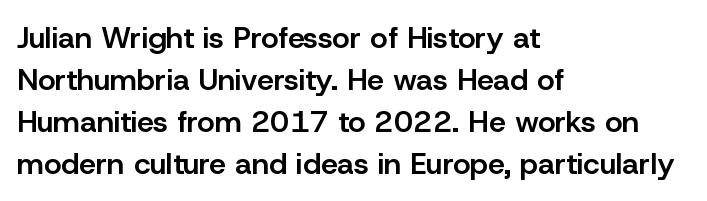
The paragraph has a hard left edge and a soft right edge. Serifs: no, the terminals of the letterforms are clean. Characters follow at the spacing the type designer built in. Typographic density is moderately raised because the face is semibold. Unlike italic type, these characters show no tilt at all. Varying glyph widths throughout — classic text-font behaviour.
